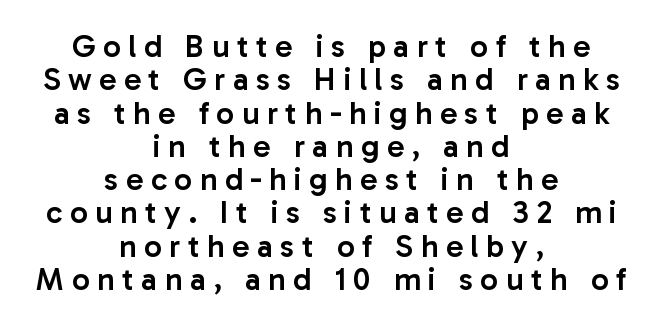
Q: Is the text bold? A: Semi-bold.
Q: Is the text italic (slanted)? A: No, it is upright.
Q: Is the typeface a serif or a sans-serif typeface? A: Sans-serif.
Q: Is the text underlined? A: No.
Q: How is the paragraph aligned? A: Centered.
Q: Is the spacing between letters normal or unusually wide? A: Unusually wide.
Q: Is the spacing between lines tight, normal or loose? A: Tight.
Q: Width (condensed, normal, or wide)? A: Normal.
Q: Stroke contrast? A: Low.
Q: x-height? A: Medium.
Q: Monospaced? A: No.
